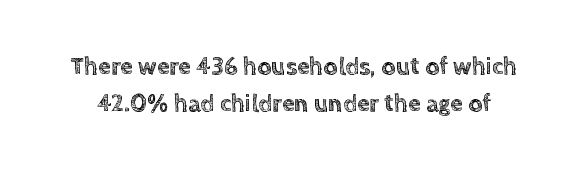
The image shows 25 px text type, upright; set normal line spacing (1.5x), normal letter spacing, not underlined.
